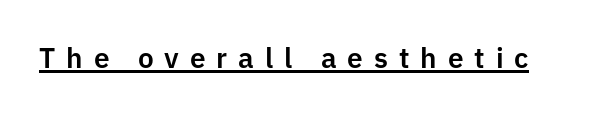
The image shows 28 px sans-serif type, upright; set unusually wide letter spacing (+0.39 em), underlined; low stroke contrast and a medium x-height.
